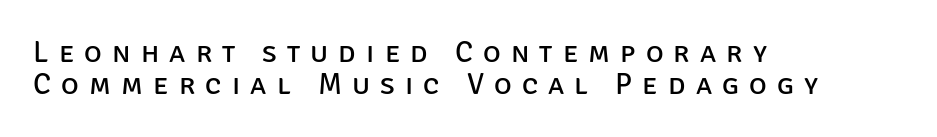
The typesetting does not lean heavy: it is not bold. This rendering widens character spacing well past its baseline value. Italic? Not at all — the glyphs are vertical. The characters display no serif detailing; their extremities are plain.
